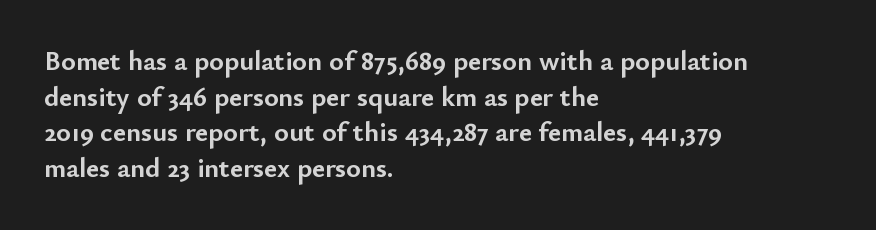
Q: Is the text bold? A: Yes.
Q: Is the text italic (slanted)? A: No, it is upright.
Q: Is the typeface a serif or a sans-serif typeface? A: Sans-serif.
Q: Is the text underlined? A: No.
Q: How is the paragraph aligned? A: Left-aligned.
Q: Is the spacing between letters normal or unusually wide? A: Normal.
Q: Is the spacing between lines tight, normal or loose? A: Normal.
Q: Width (condensed, normal, or wide)? A: Normal.
Q: Stroke contrast? A: Low.
Q: x-height? A: Small.
Q: Monospaced? A: No.
